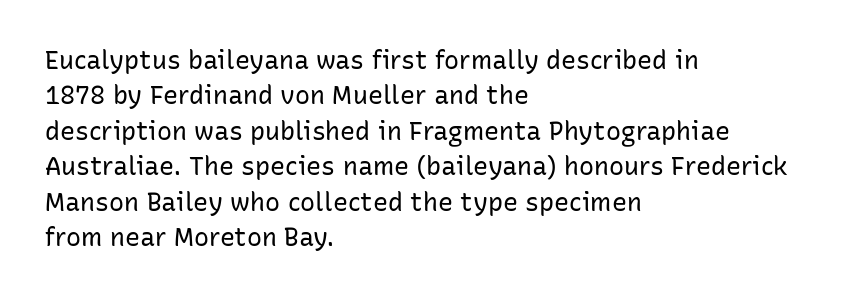
Plain, unruled lines of type. Is the type heavy? It reads as light-to-regular instead. Interline gaps are of average width in this sample. In terms of posture, this sample is upright. These lines are set flush left with a ragged right edge. Nothing unusual about the tracking: characters are spaced as the font intends.
